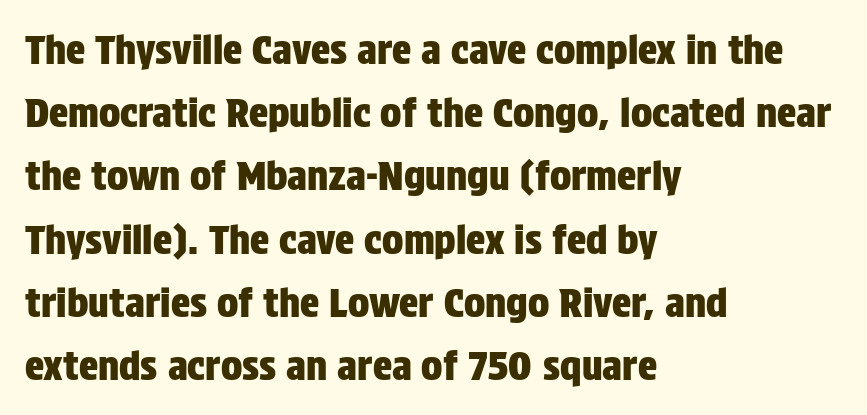
The image shows 40 px condensed sans-serif type, upright; set left-aligned, normal line spacing (1.58x), normal letter spacing, not underlined; low stroke contrast and a large x-height.
